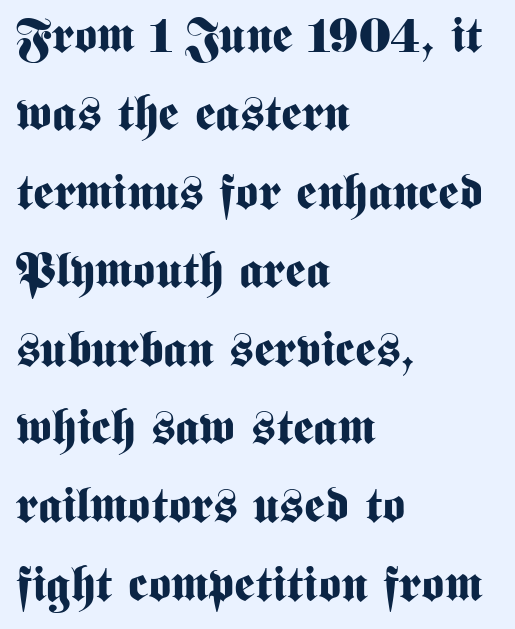
A typesetter would call this proportional, since set widths differ per character. No word sits above an underline. Typesetter's note: full bold, strokes at maximum text heaviness. The rendering keeps characters at their native spacing. Reading down the block, your eye returns to a fixed left position each line. The block of text has a typical density, with ordinary space between rows.
